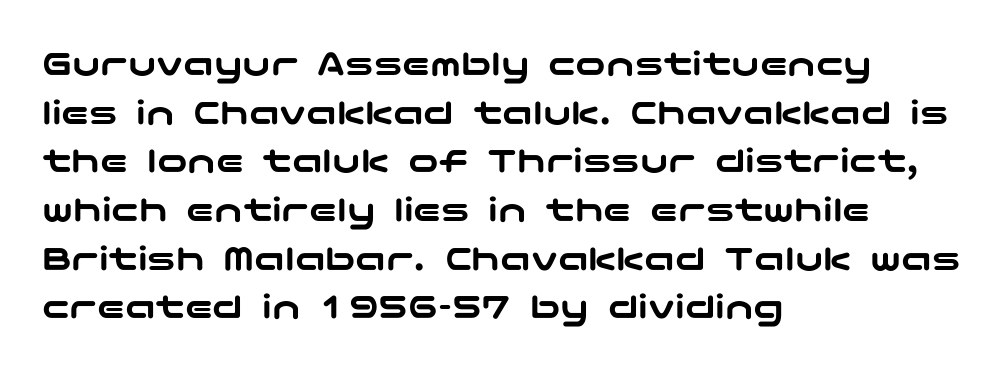
Summary of vertical rhythm: regular, with standard interline spacing. Style check: upright. Nothing unusual about the tracking: characters are spaced as the font intends. Descender tails drop into unmarked territory.
